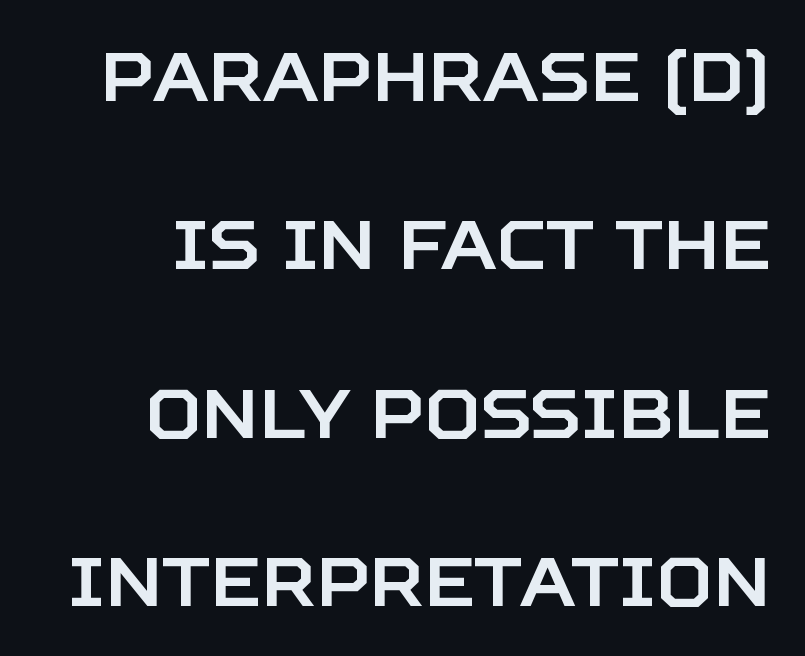
{"serif": "no", "italic": "no", "width": "normal", "stroke_contrast": "low", "x_height": "large", "monospaced": "no", "underline": "no", "line_spacing": "loose", "line_spacing_ratio": 2.44, "letter_spacing": "normal", "letter_spacing_em": 0.0, "glyph_px": 69}
